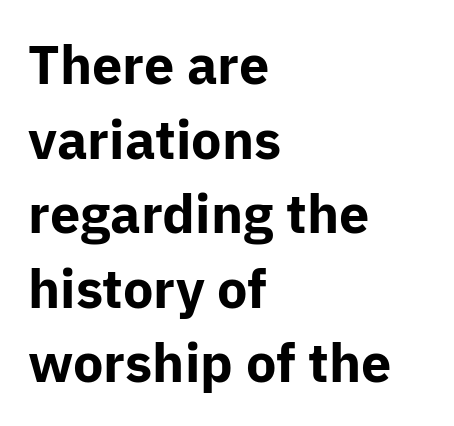
A typesetter would mark this as roman, not italic. The gap between lines stays unmarked. The face used here is proportionally spaced, like ordinary book or web type. On the weight axis this lands at bold, roughly 700. Observe the ordinary spacing: letters are neighbours, not strangers.
